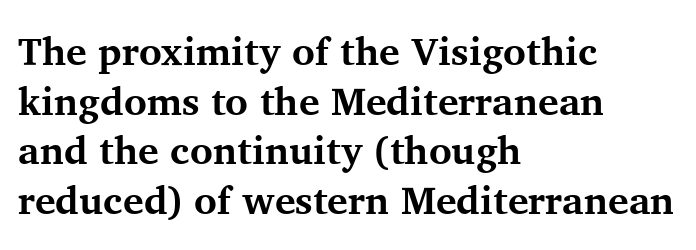
Set as a true bold cut, around the 700 mark. This is roman type, the default non-slanted kind. Look at the tracking — it's just the regular setting, nothing added. The paragraph has a hard left edge and a soft right edge. Proportional: the letters do not fall into vertical columns.
